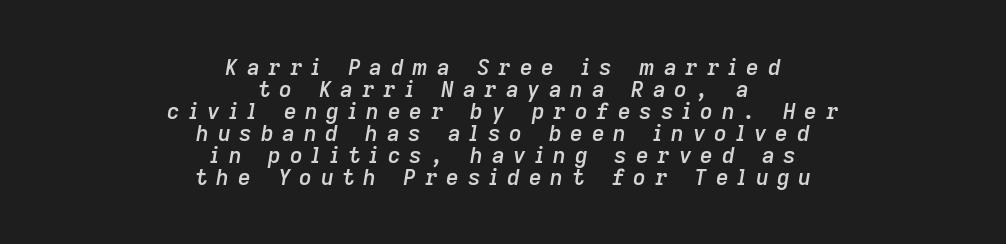
Q: Is the text bold? A: Semi-bold.
Q: Is the text italic (slanted)? A: Yes, it leans right by about 9 degrees.
Q: Is the text underlined? A: No.
Q: How is the paragraph aligned? A: Centered.
Q: Is the spacing between letters normal or unusually wide? A: Unusually wide.
Q: Is the spacing between lines tight, normal or loose? A: Tight.
